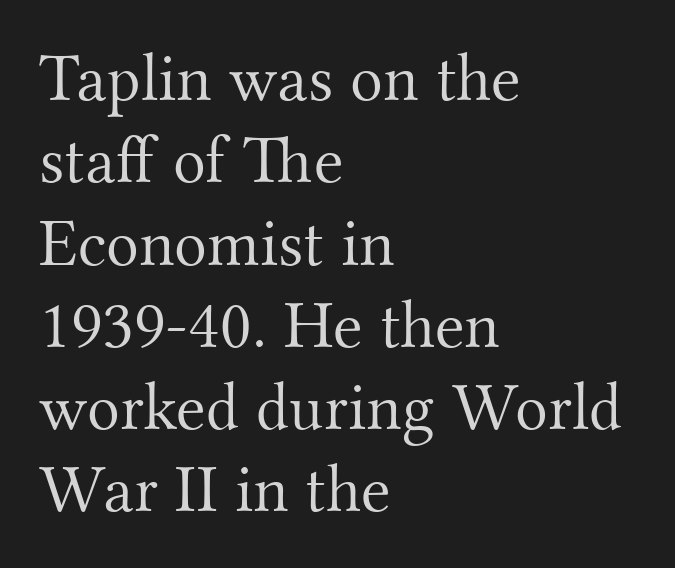
{"serif": "yes", "italic": "no", "bold": "no", "weight": "light", "width": "normal", "stroke_contrast": "medium", "x_height": "small", "monospaced": "no", "underline": "no", "align": "left", "line_spacing_ratio": 1.21, "letter_spacing": "normal", "letter_spacing_em": 0.0, "glyph_px": 68}
